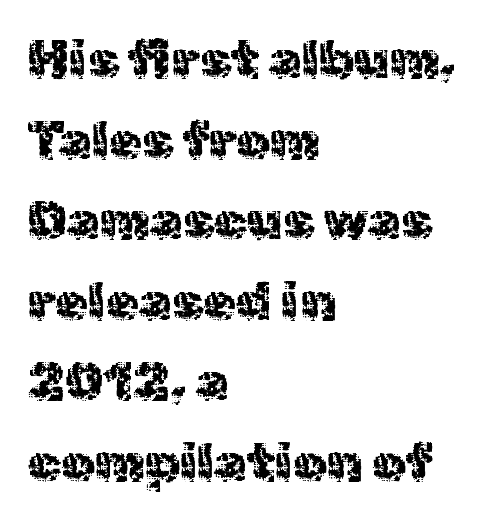
No heavy texture on the line: the type isn't bold. Casual observation: everything's shoved over to the left. In terms of letterspacing, this is plain default setting. Nope, no serifs anywhere on these letters. Lines of text with bare space underneath. If you measured baseline to baseline, you'd find a middling distance.
